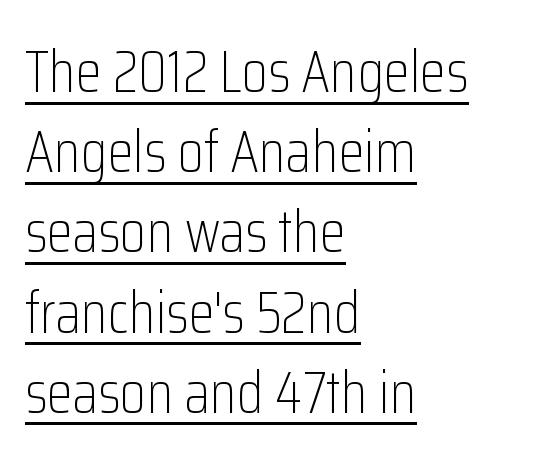
Q: Is the text bold? A: No.
Q: Is the text italic (slanted)? A: No, it is upright.
Q: Is the typeface a serif or a sans-serif typeface? A: Sans-serif.
Q: Is the text underlined? A: Yes.
Q: How is the paragraph aligned? A: Left-aligned.
Q: Is the spacing between letters normal or unusually wide? A: Normal.
Q: Is the spacing between lines tight, normal or loose? A: Normal.
Q: Width (condensed, normal, or wide)? A: Condensed.
Q: Stroke contrast? A: Low.
Q: x-height? A: Medium.
Q: Monospaced? A: No.
